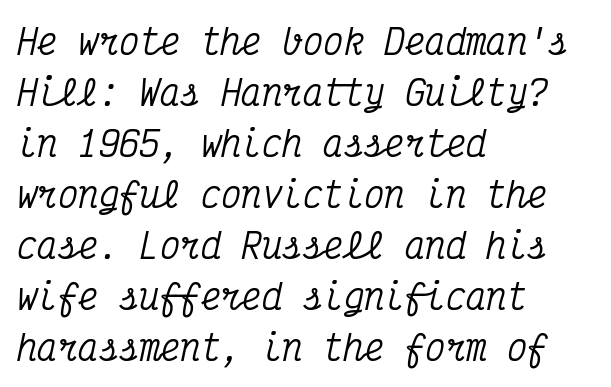
Yep, those are serifs on the letters. Each new line begins a customary step beneath the previous one. This rendering leaves character spacing at its baseline value. Here the designer chose a console-style face with uniform glyph widths. An italicized treatment has been applied to the whole sample. Lines of text with bare space underneath.
